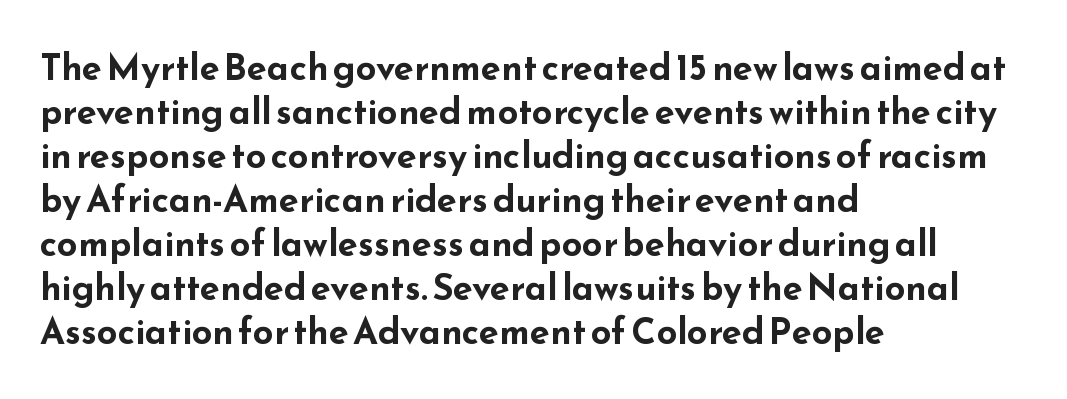
Stroke terminals: plain, sans-serif. Short note: letters normally spaced. Vertical strokes here are truly vertical. These lines carry a lot of weight — the face is fully bold. Horizontal alignment here is leftward, the default for most running prose.
